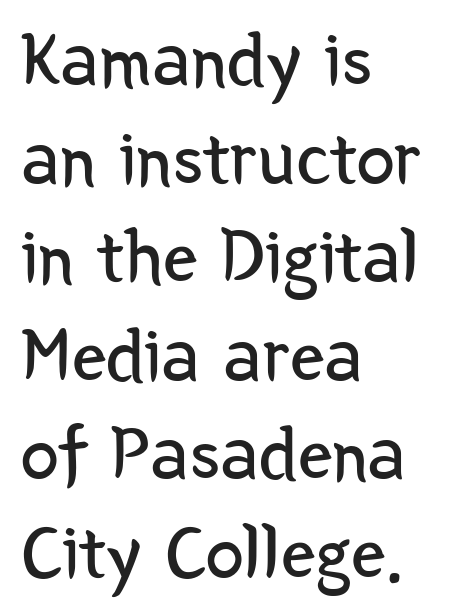
Spacing verdict: proportional, widths tailored to each character. Does the lettering tilt? It doesn't — this is upright. All the whitespace from short lines collects on the right. The strokes are not fattened; the text isn't bold.
